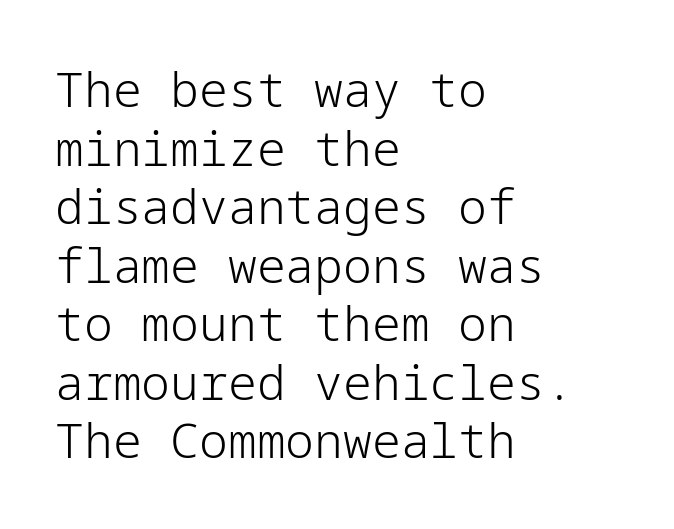
The image shows 48 px light sans-serif type, upright; set left-aligned, line spacing 1.22x, normal letter spacing, not underlined; low stroke contrast and a medium x-height.
